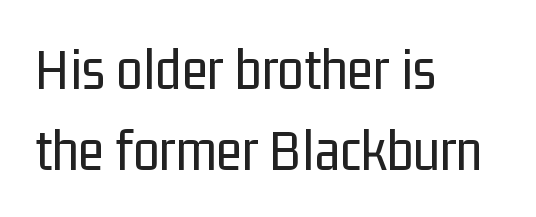
Q: Is the text bold? A: No.
Q: Is the text italic (slanted)? A: No, it is upright.
Q: Is the typeface a serif or a sans-serif typeface? A: Sans-serif.
Q: Is the text underlined? A: No.
Q: How is the paragraph aligned? A: Left-aligned.
Q: Is the spacing between letters normal or unusually wide? A: Normal.
Q: Is the spacing between lines tight, normal or loose? A: Normal.
Q: Width (condensed, normal, or wide)? A: Condensed.
Q: Stroke contrast? A: Low.
Q: x-height? A: Medium.
Q: Monospaced? A: No.
